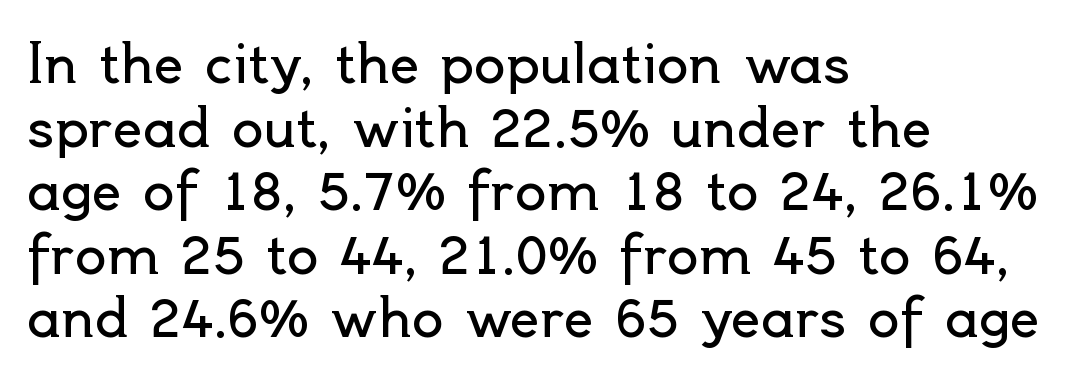
{"serif": "no", "italic": "no", "bold": "no", "weight": "regular", "width": "normal", "x_height": "small", "monospaced": "no", "underline": "no", "align": "left", "line_spacing_ratio": 1.2, "letter_spacing": "normal", "letter_spacing_em": 0.0, "glyph_px": 53}
